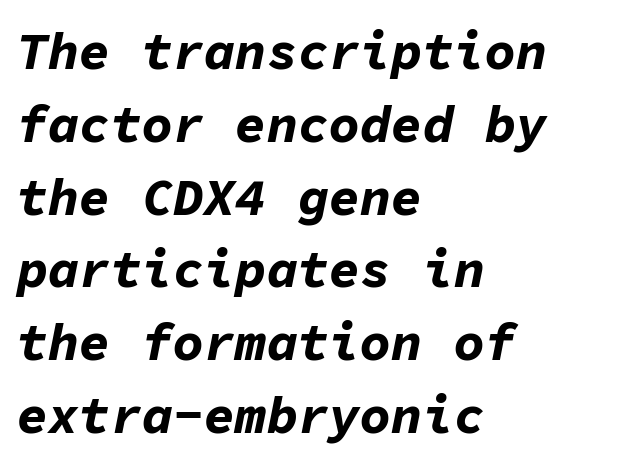
The image shows 52 px bold type, italic (leaning right), monospaced; set left-aligned, normal line spacing (1.4x), normal letter spacing, not underlined; low stroke contrast and a medium x-height.
